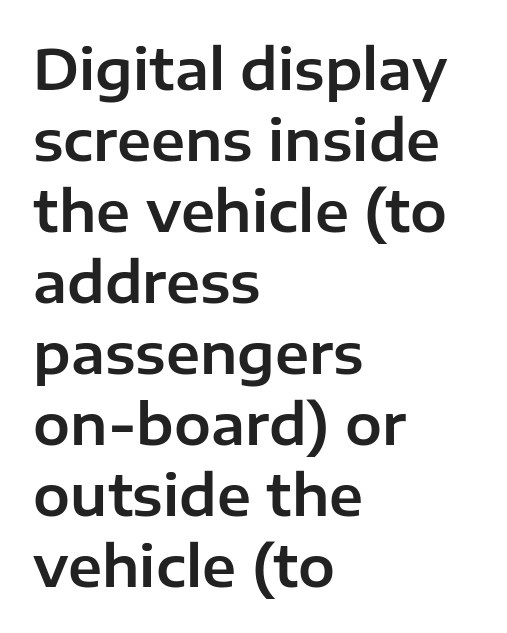
Spacing verdict: proportional, widths tailored to each character. The text was rendered using a sans face with plain stroke endings. The zone under the glyphs is completely vacant. Line starts are locked; line ends wander. Standard letterfit; no display-style spreading of the glyphs.
